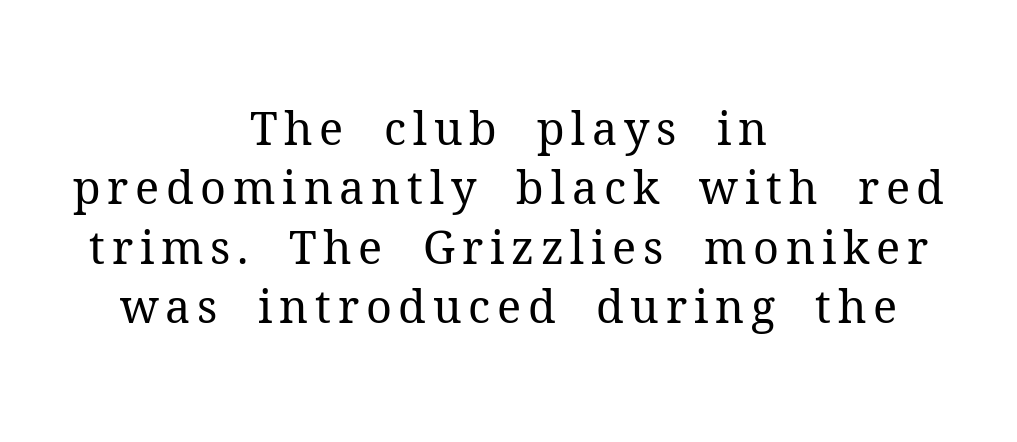
{"serif": "yes", "italic": "no", "bold": "no", "weight": "regular", "width": "normal", "stroke_contrast": "medium", "x_height": "medium", "monospaced": "no", "underline": "no", "align": "center", "line_spacing": "normal", "line_spacing_ratio": 1.32, "glyph_px": 45}
